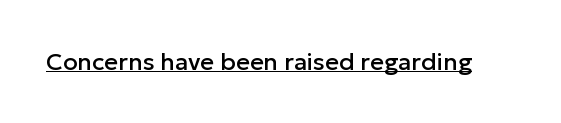
{"italic": "no", "underline": "yes", "letter_spacing": "normal", "letter_spacing_em": 0.0, "glyph_px": 24}
